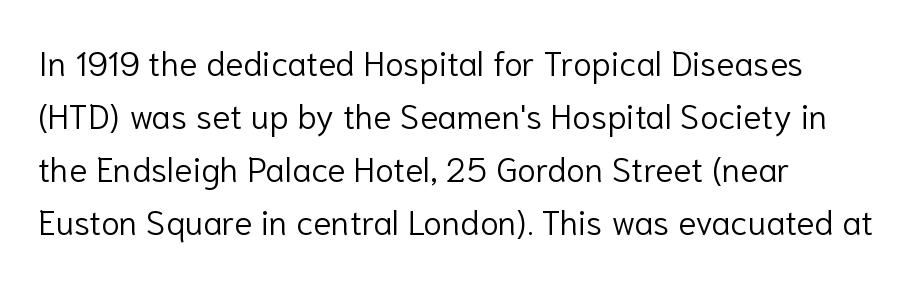
The image shows 34 px light sans-serif type, upright; set left-aligned, normal line spacing (1.56x), normal letter spacing, not underlined; low stroke contrast and a medium x-height.
